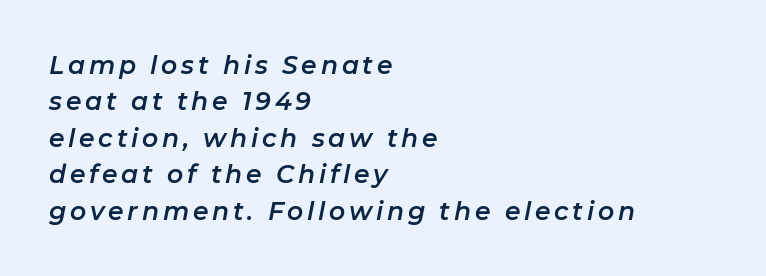
The image shows 25 px text type, italic (leaning right); set left-aligned, normal line spacing (1.46x), not underlined.
